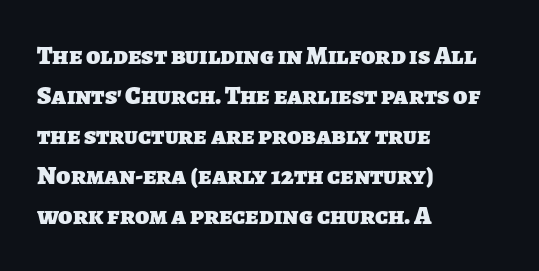
{"bold": "yes", "underline": "no", "align": "left", "line_spacing": "normal", "line_spacing_ratio": 1.54, "letter_spacing": "normal", "letter_spacing_em": 0.0, "glyph_px": 26}
